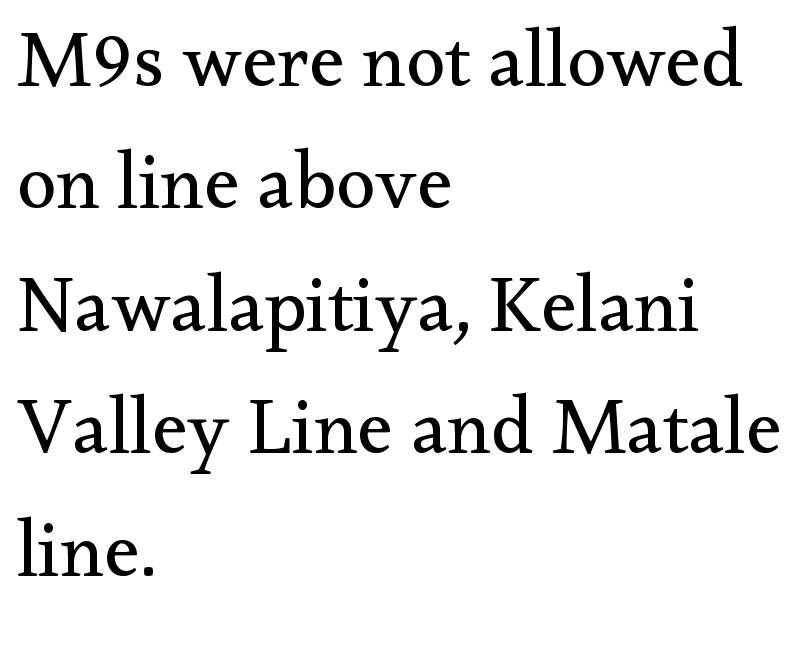
{"serif": "yes", "italic": "no", "bold": "no", "weight": "regular", "width": "normal", "stroke_contrast": "medium", "x_height": "small", "monospaced": "no", "underline": "no", "align": "left", "line_spacing": "normal", "line_spacing_ratio": 1.55, "letter_spacing": "normal", "letter_spacing_em": 0.0, "glyph_px": 79}
